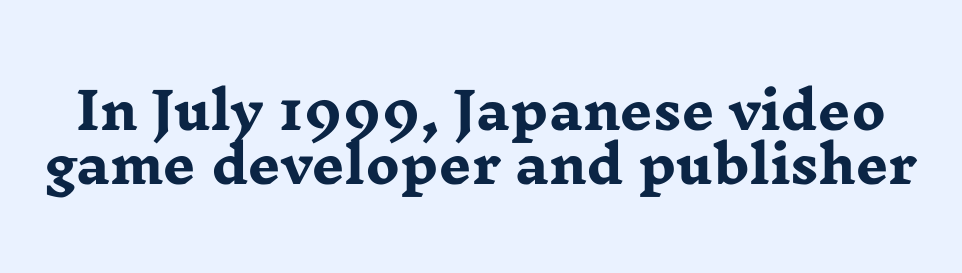
{"serif": "yes", "italic": "no", "bold": "yes", "weight": "heavy", "width": "wide", "stroke_contrast": "low", "x_height": "medium", "monospaced": "no", "underline": "no", "line_spacing": "tight", "line_spacing_ratio": 1.06, "letter_spacing": "normal", "letter_spacing_em": 0.0, "glyph_px": 51}
